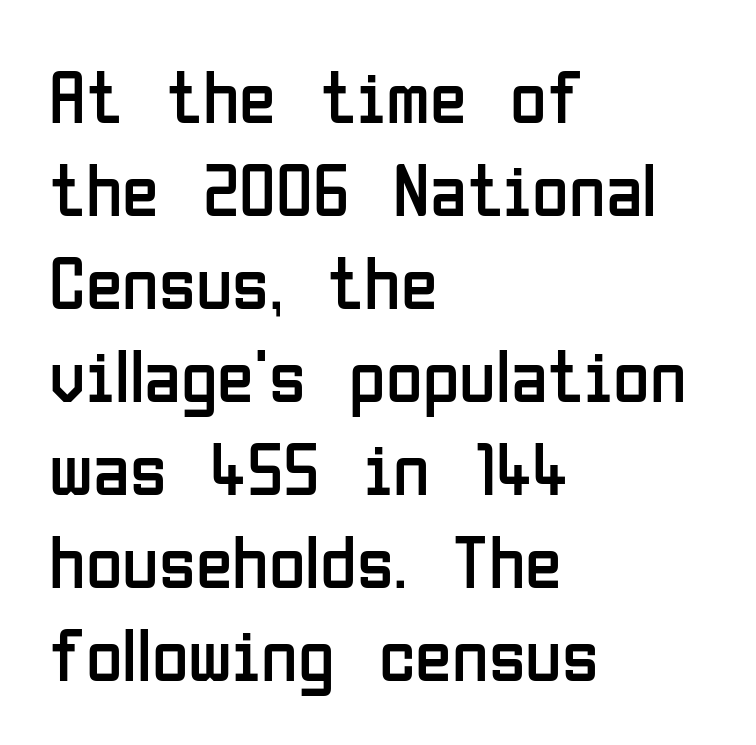
The specimen omits any rule beneath the text block's lines. The rendering uses natural spacing where letterforms have individual widths. Does the type have serifs? No, each stem ends abruptly. Layout note: lines flush left. These glyphs show unthickened strokes, regular width or finer. Tall strokes in this sample are plumb rather than angled.
